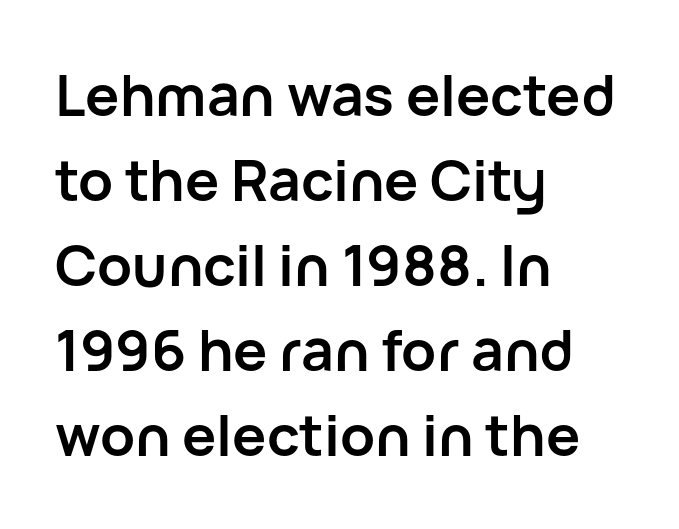
The image shows 57 px semibold sans-serif type, upright; set left-aligned, normal line spacing (1.49x), normal letter spacing, not underlined; low stroke contrast and a medium x-height.
